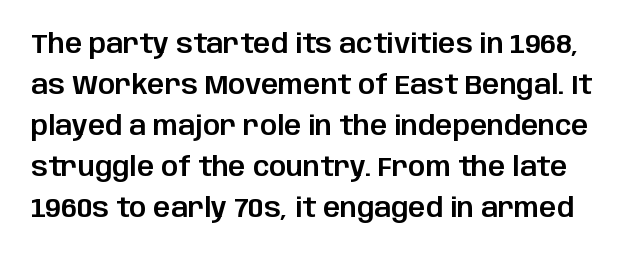
The image shows 27 px text type, upright; set normal line spacing (1.52x), normal letter spacing, not underlined.
